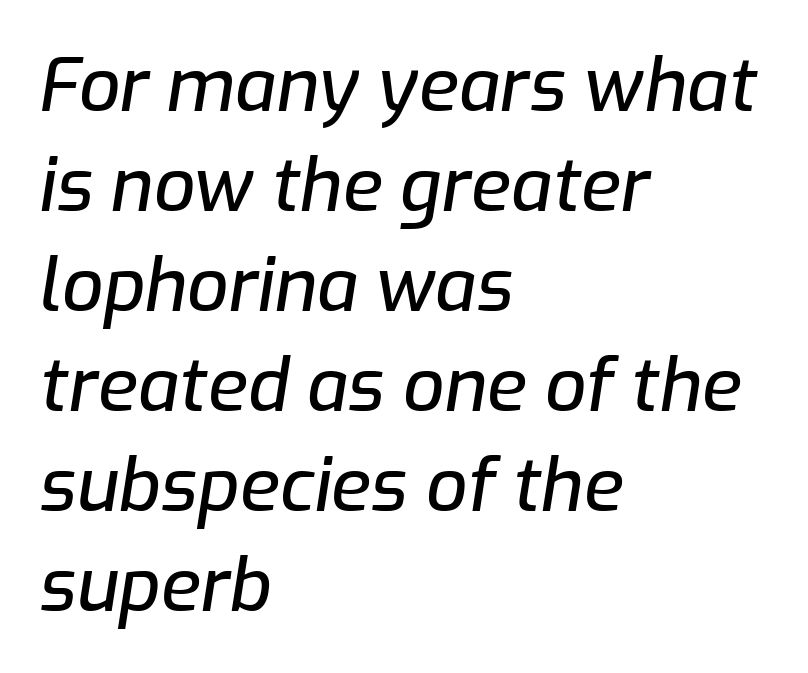
The image shows 73 px text type, italic (leaning right); set left-aligned, normal line spacing (1.37x), normal letter spacing, not underlined; low stroke contrast and a medium x-height.
